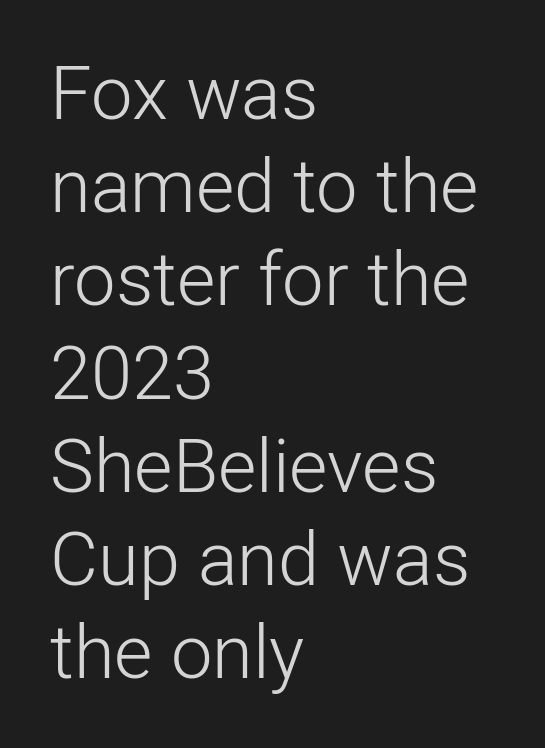
The image shows 74 px light sans-serif type, upright; set left-aligned, normal line spacing (1.26x), normal letter spacing, not underlined; low stroke contrast and a medium x-height.
